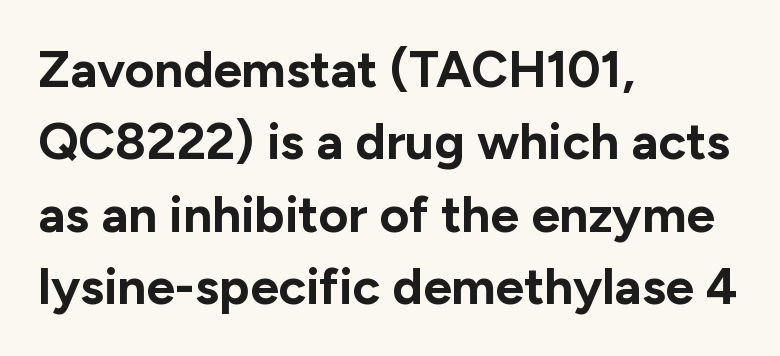
The image shows 51 px bold sans-serif type, upright; set left-aligned, normal line spacing (1.42x), normal letter spacing, not underlined; low stroke contrast and a medium x-height.
